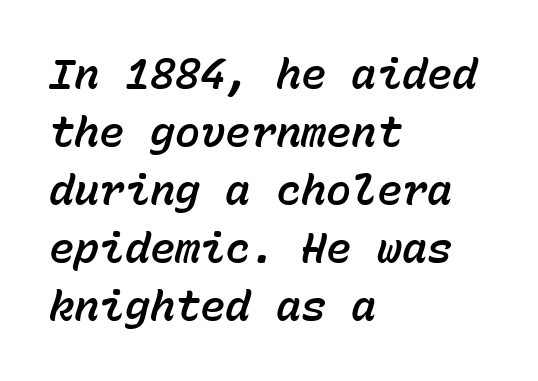
Letter spacing: default. An italicized treatment has been applied to the whole sample. Every character here occupies the same horizontal width, giving the sample a typewriter-like rhythm. Leading matches the norm, producing a regular column. Check under the words: just untouched page. A classic flush-left, rag-right setting is used for this passage.
